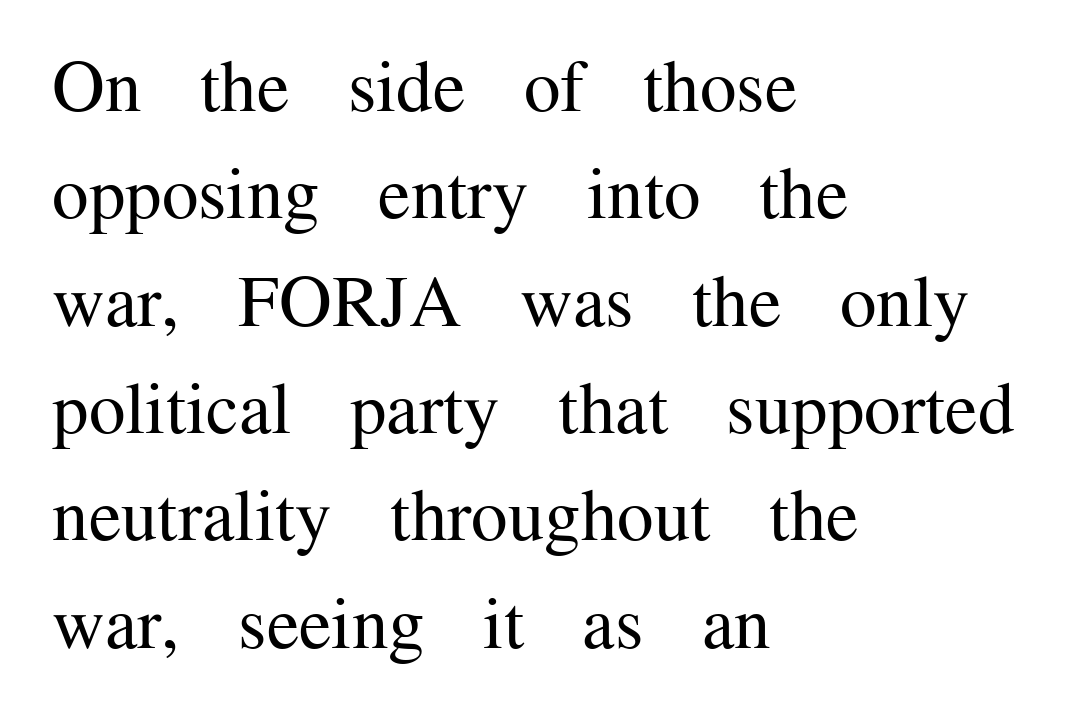
Q: Is the text bold? A: No.
Q: Is the text italic (slanted)? A: No, it is upright.
Q: Is the typeface a serif or a sans-serif typeface? A: Serif.
Q: Is the text underlined? A: No.
Q: How is the paragraph aligned? A: Left-aligned.
Q: Is the spacing between letters normal or unusually wide? A: Normal.
Q: Is the spacing between lines tight, normal or loose? A: Normal.
Q: Width (condensed, normal, or wide)? A: Normal.
Q: Stroke contrast? A: Medium.
Q: x-height? A: Medium.
Q: Monospaced? A: No.
